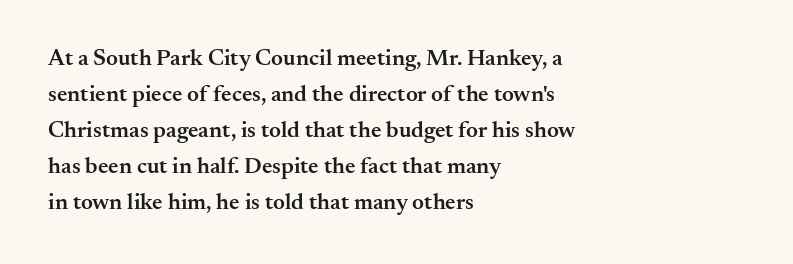
The image shows 23 px text type, upright; set left-aligned, normal line spacing (1.56x), normal letter spacing, not underlined.
